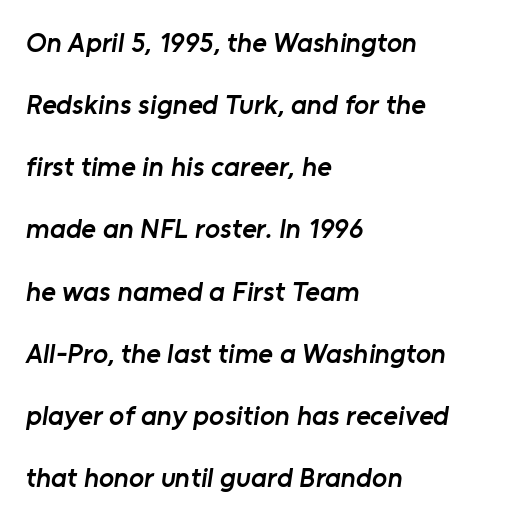
{"serif": "no", "bold": "semi", "weight": "semibold", "width": "normal", "stroke_contrast": "low", "x_height": "medium", "monospaced": "no", "underline": "no", "align": "left", "line_spacing": "loose", "line_spacing_ratio": 2.22, "letter_spacing": "normal", "letter_spacing_em": 0.0, "glyph_px": 28}
